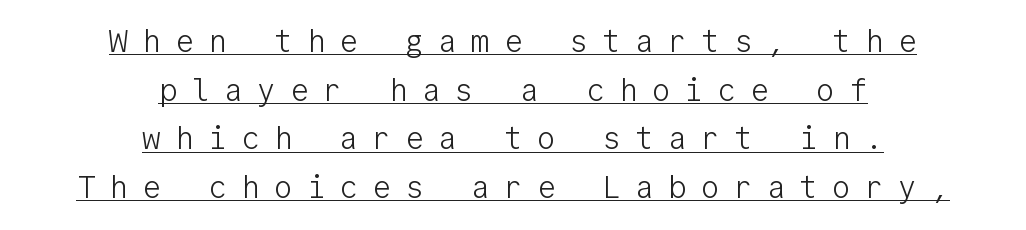
Q: Is the text bold? A: No.
Q: Is the text italic (slanted)? A: No, it is upright.
Q: Is the typeface a serif or a sans-serif typeface? A: Sans-serif.
Q: Is the text underlined? A: Yes.
Q: How is the paragraph aligned? A: Centered.
Q: Is the spacing between letters normal or unusually wide? A: Unusually wide.
Q: Is the spacing between lines tight, normal or loose? A: Normal.
Q: Width (condensed, normal, or wide)? A: Normal.
Q: Stroke contrast? A: Low.
Q: x-height? A: Medium.
Q: Monospaced? A: Yes.
